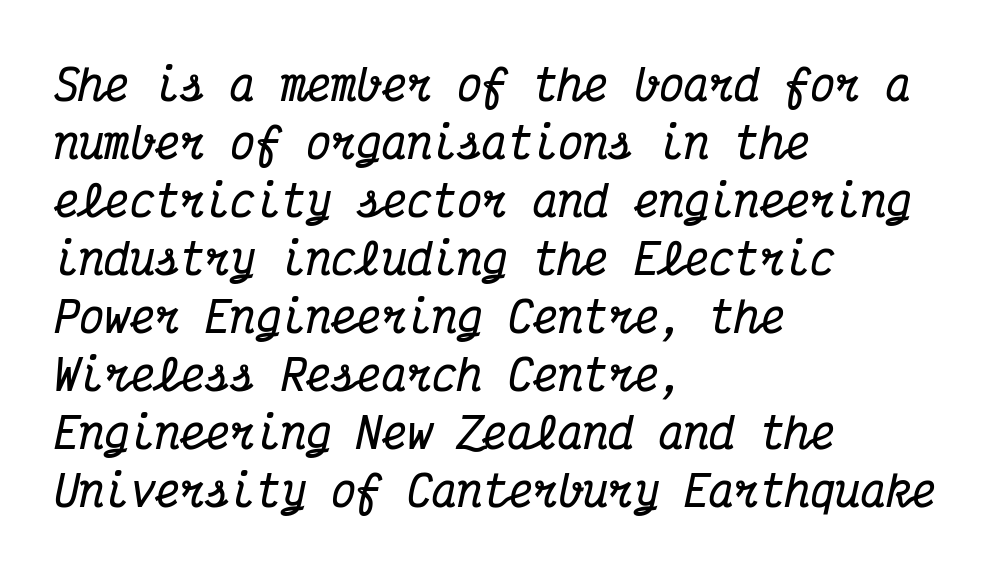
The image shows 42 px bold, condensed serif type, italic (leaning right), monospaced; set left-aligned, normal line spacing (1.38x), normal letter spacing, not underlined; medium stroke contrast and a medium x-height.
